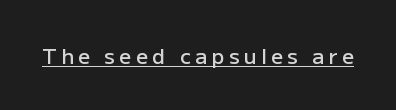
The image shows 21 px text type, upright; set unusually wide letter spacing (+0.21 em), underlined.
